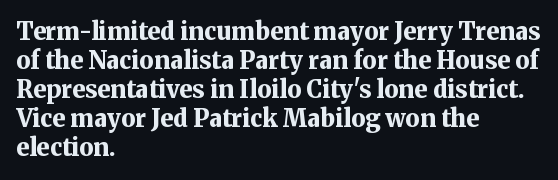
Q: Is the text bold? A: Yes.
Q: Is the text italic (slanted)? A: No, it is upright.
Q: Is the text underlined? A: No.
Q: How is the paragraph aligned? A: Left-aligned.
Q: Is the spacing between letters normal or unusually wide? A: Normal.
